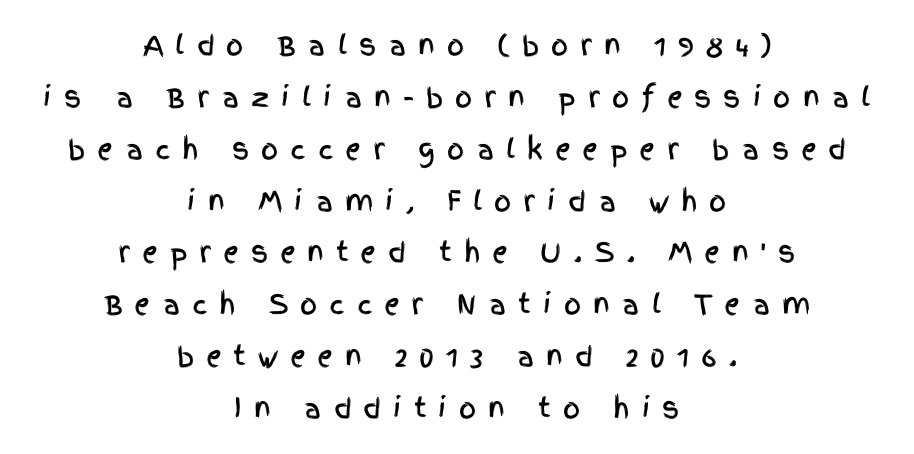
{"italic": "no", "underline": "no", "align": "center", "line_spacing": "loose", "line_spacing_ratio": 1.92, "letter_spacing": "wide", "letter_spacing_em": 0.44, "glyph_px": 27}
